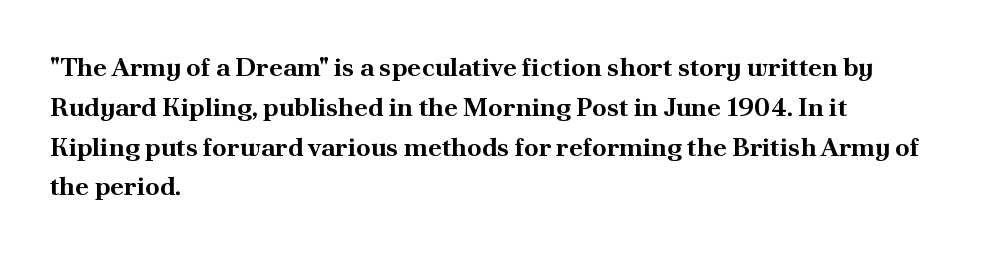
Q: Is the text bold? A: Yes.
Q: Is the text italic (slanted)? A: No, it is upright.
Q: Is the text underlined? A: No.
Q: How is the paragraph aligned? A: Left-aligned.
Q: Is the spacing between letters normal or unusually wide? A: Normal.
Q: Is the spacing between lines tight, normal or loose? A: Normal.
